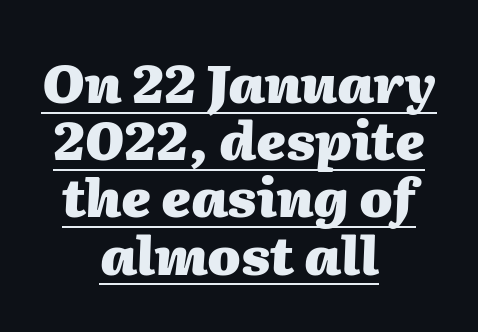
The image shows 53 px heavy type, italic (leaning right); set centered, tight line spacing (1.08x), normal letter spacing, underlined; medium stroke contrast and a medium x-height.
